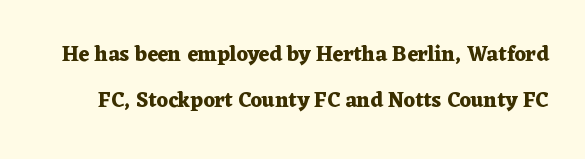
The image shows 21 px bold type, upright; set loose line spacing (2.2x), normal letter spacing, not underlined.
